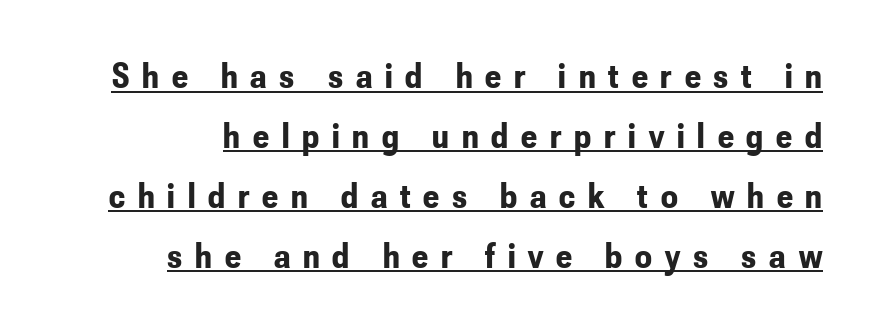
Quick note: interline space is typical. There is plenty of visible air inserted between adjacent glyphs. Examine the stroke ends and you'll find no serifs. These lines are rendered in a variable-pitch font. Like a heading marked for emphasis, these lines bear an underscore.
